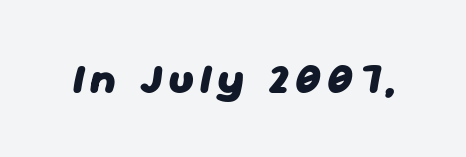
Q: Is the text bold? A: Yes.
Q: Is the text italic (slanted)? A: Yes, it leans right by about 11 degrees.
Q: Is the text underlined? A: No.
Q: Width (condensed, normal, or wide)? A: Normal.
Q: Stroke contrast? A: Low.
Q: x-height? A: Medium.
Q: Monospaced? A: No.
